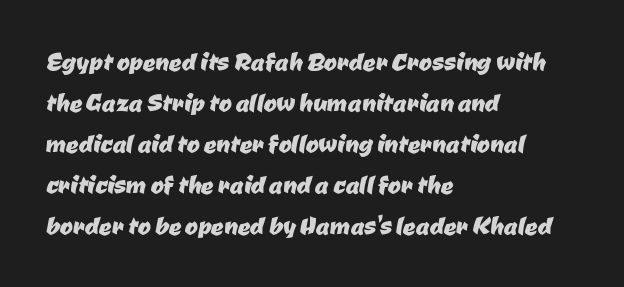
Q: Is the typeface a serif or a sans-serif typeface? A: Sans-serif.
Q: Is the text underlined? A: No.
Q: How is the paragraph aligned? A: Left-aligned.
Q: Is the spacing between letters normal or unusually wide? A: Normal.
Q: Is the spacing between lines tight, normal or loose? A: Normal.
Q: Width (condensed, normal, or wide)? A: Normal.
Q: Stroke contrast? A: Low.
Q: x-height? A: Medium.
Q: Monospaced? A: No.
